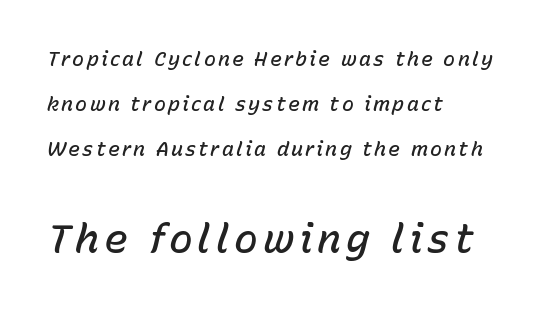
Which chunk is bigger? The second one — the bottom block dwarfs the top. The baseline area is clear. Left-aligned paragraph, ragged on the right. You could not count columns in this text — the font is proportionally spaced. Line spacing here is loose.
